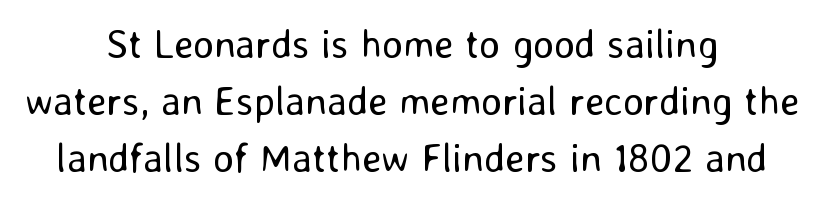
Does the lettering tilt? It doesn't — this is upright. Only glyphs here, with clear space below each row. Weight: in the light-to-regular range. The letters sit at their default tracking, neither squeezed nor spread. Compared with a flush-left layout, this one balances lines on the center instead. Unlike a traditional serif, this face leaves its strokes unadorned.
